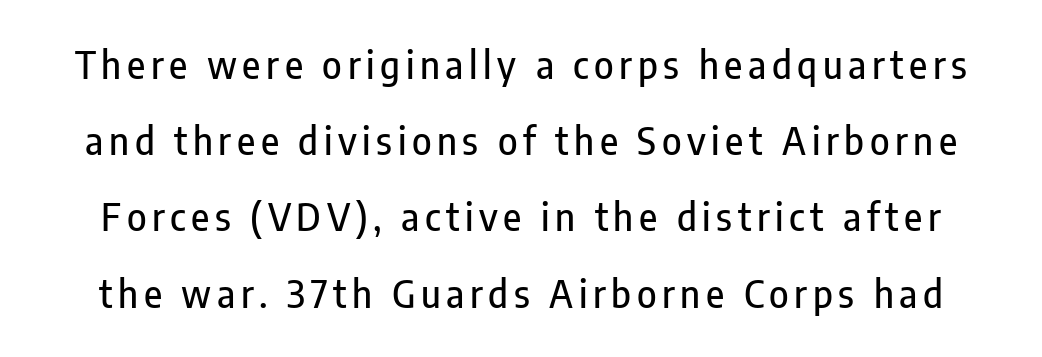
The image shows 37 px condensed sans-serif type, upright; set loose line spacing (2.06x), not underlined; low stroke contrast and a medium x-height.
